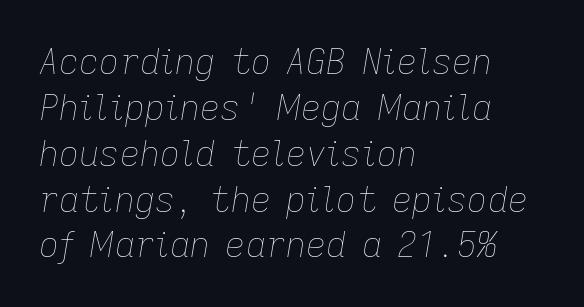
Leading matches the norm, producing a regular column. The glyphs are unaccompanied by any horizontal stroke below them. Compared with a typical body face, this is equally light or lighter still. Honestly, the letter spacing is just normal — you wouldn't notice it. Where is the straight margin? On the left. Characters are canted at an angle relative to the baseline's perpendicular.
